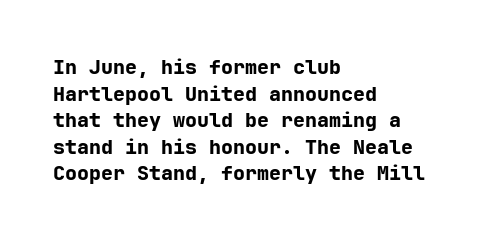
{"italic": "no", "bold": "yes", "underline": "no", "align": "left", "line_spacing": "normal", "line_spacing_ratio": 1.33, "letter_spacing": "normal", "letter_spacing_em": 0.0, "glyph_px": 20}
